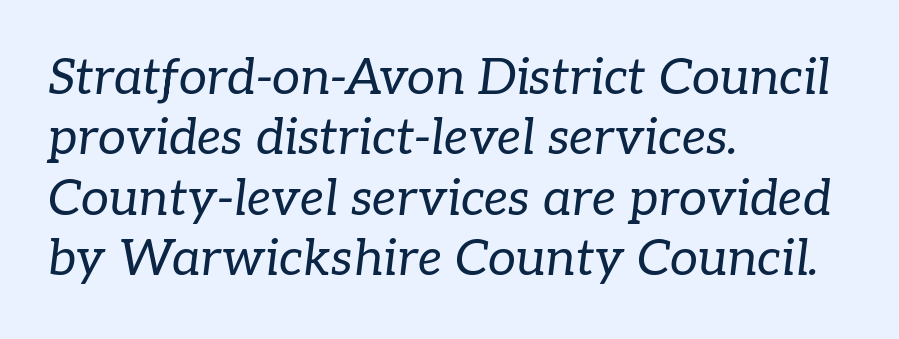
Q: Is the text bold? A: No.
Q: Is the text italic (slanted)? A: Yes, it leans right by about 7 degrees.
Q: Is the typeface a serif or a sans-serif typeface? A: Serif.
Q: Is the text underlined? A: No.
Q: How is the paragraph aligned? A: Left-aligned.
Q: Is the spacing between letters normal or unusually wide? A: Normal.
Q: Width (condensed, normal, or wide)? A: Normal.
Q: Stroke contrast? A: Low.
Q: x-height? A: Medium.
Q: Monospaced? A: No.
